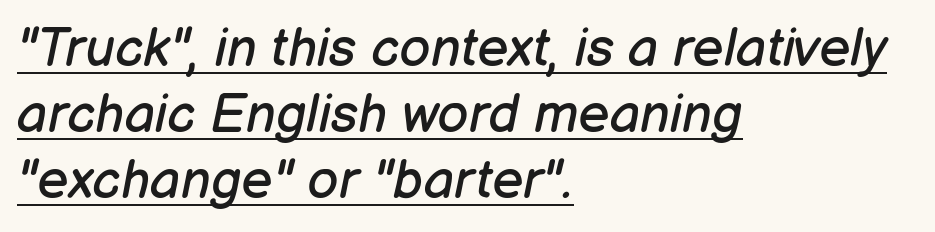
The image shows 54 px regular-weight type, italic (leaning right); set left-aligned, line spacing 1.22x, normal letter spacing, underlined; low stroke contrast and a medium x-height.
